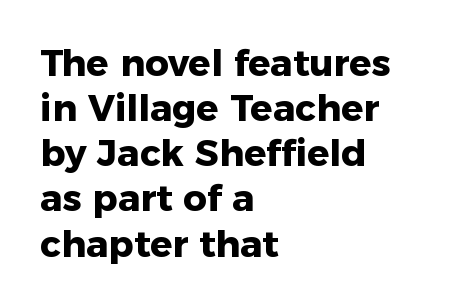
Q: Is the text bold? A: Yes.
Q: Is the text italic (slanted)? A: No, it is upright.
Q: Is the typeface a serif or a sans-serif typeface? A: Sans-serif.
Q: Is the text underlined? A: No.
Q: How is the paragraph aligned? A: Left-aligned.
Q: Is the spacing between letters normal or unusually wide? A: Normal.
Q: Width (condensed, normal, or wide)? A: Normal.
Q: Stroke contrast? A: Low.
Q: x-height? A: Medium.
Q: Monospaced? A: No.
